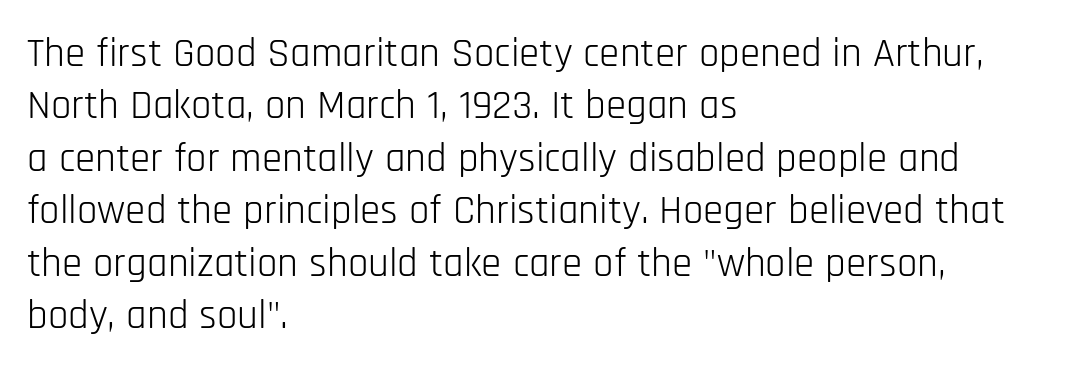
The image shows 41 px light, condensed sans-serif type, upright; set left-aligned, normal line spacing (1.28x), normal letter spacing, not underlined; low stroke contrast and a large x-height.
